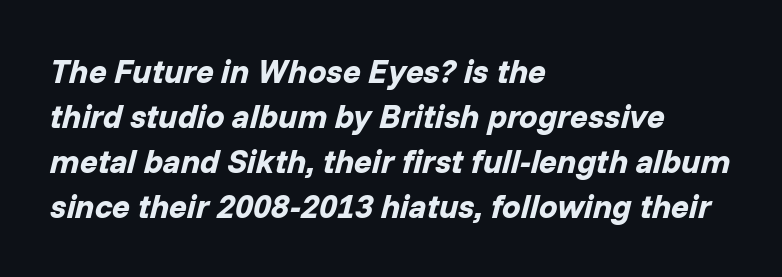
Q: Is the text bold? A: Yes.
Q: Is the text italic (slanted)? A: Yes, it leans right by about 14 degrees.
Q: Is the text underlined? A: No.
Q: How is the paragraph aligned? A: Left-aligned.
Q: Is the spacing between letters normal or unusually wide? A: Normal.
Q: Is the spacing between lines tight, normal or loose? A: Normal.
Q: Width (condensed, normal, or wide)? A: Normal.
Q: Stroke contrast? A: Low.
Q: x-height? A: Medium.
Q: Monospaced? A: No.
